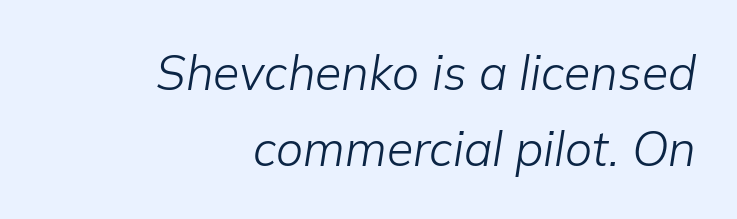
{"italic": "yes", "lean": "right", "slant_degrees": 9, "bold": "no", "weight": "light", "width": "normal", "stroke_contrast": "low", "x_height": "medium", "monospaced": "no", "underline": "no", "align": "right", "line_spacing": "normal", "line_spacing_ratio": 1.58, "letter_spacing": "normal", "letter_spacing_em": 0.0, "glyph_px": 48}
